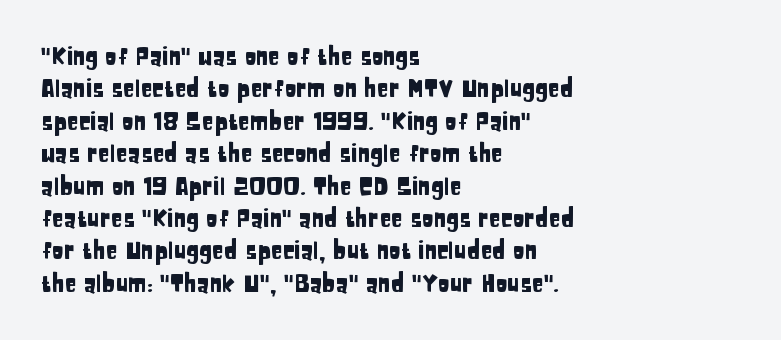
The image shows 24 px text type, upright; set left-aligned, normal line spacing (1.35x), normal letter spacing, not underlined.
